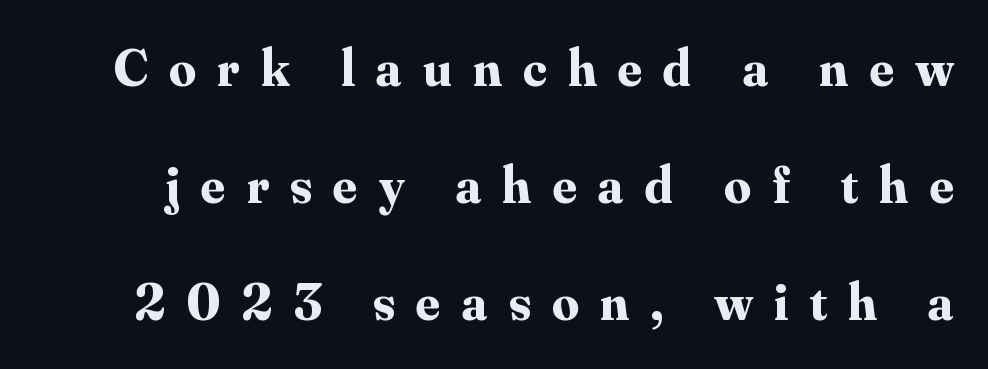
The image shows 53 px bold serif type, upright; set loose line spacing (2.21x), unusually wide letter spacing (+0.4 em), not underlined; medium stroke contrast and a small x-height.
